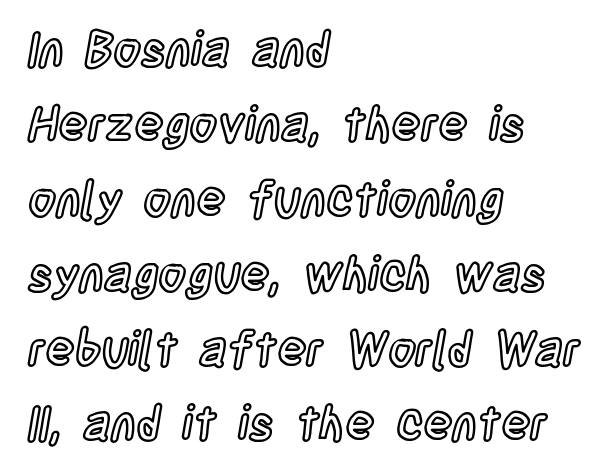
The image shows 48 px condensed type; set left-aligned, normal line spacing (1.56x), normal letter spacing, not underlined; a large x-height.
